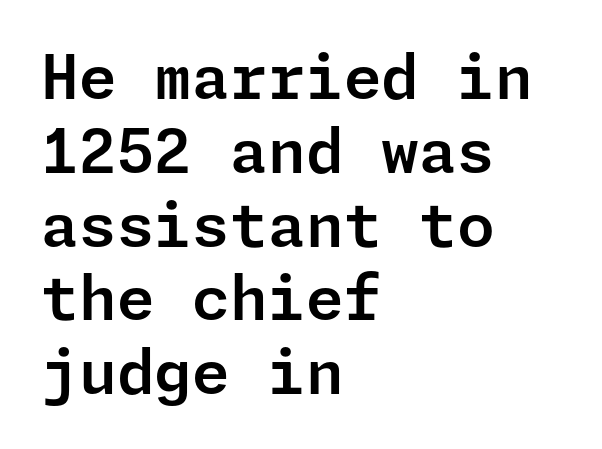
The image shows 61 px sans-serif type, upright; set left-aligned, line spacing 1.21x, normal letter spacing, not underlined; low stroke contrast and a medium x-height.
